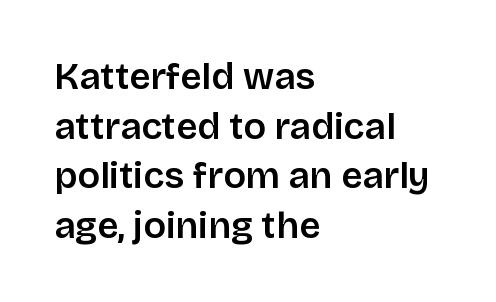
The image shows 37 px sans-serif type, upright; set left-aligned, normal line spacing (1.34x), normal letter spacing, not underlined; low stroke contrast and a large x-height.
